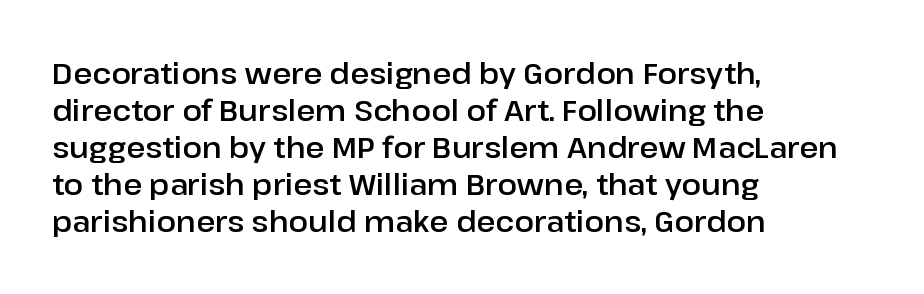
{"serif": "no", "italic": "no", "width": "normal", "stroke_contrast": "low", "x_height": "medium", "monospaced": "no", "underline": "no", "align": "left", "line_spacing": "normal", "line_spacing_ratio": 1.28, "letter_spacing": "normal", "letter_spacing_em": 0.0, "glyph_px": 29}
